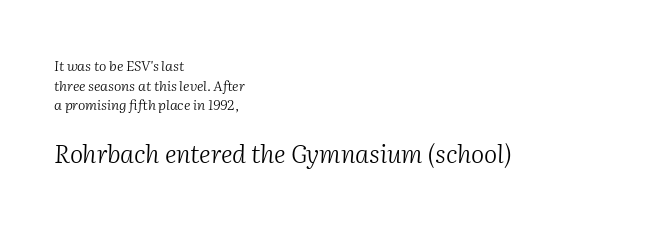
The image shows 25 px text type, italic (leaning right); set left-aligned, normal line spacing (1.4x), normal letter spacing, not underlined; the second (bottom) block is 1.79x larger.
